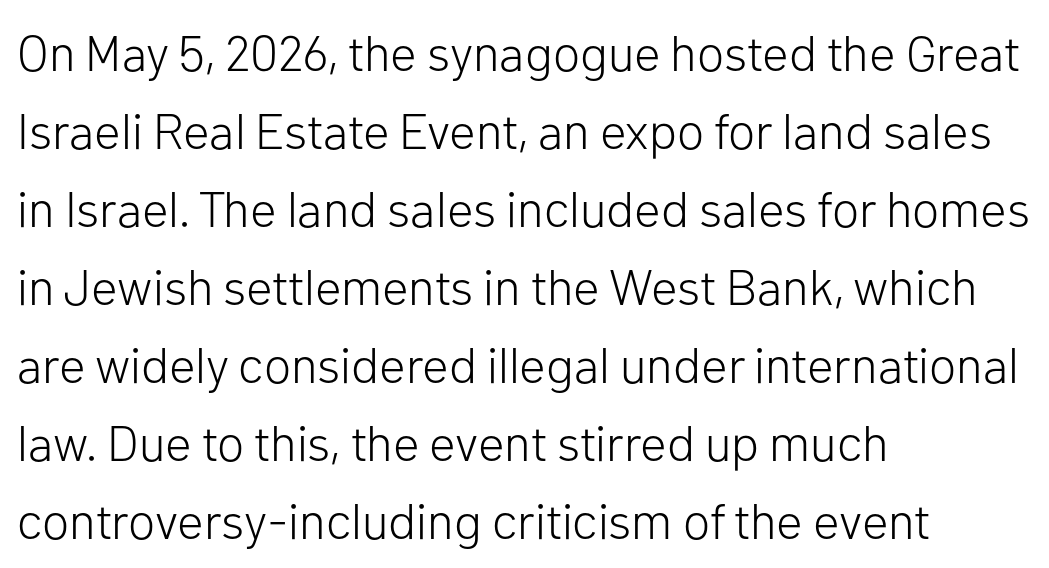
Q: Is the text bold? A: No.
Q: Is the text italic (slanted)? A: No, it is upright.
Q: Is the typeface a serif or a sans-serif typeface? A: Sans-serif.
Q: Is the text underlined? A: No.
Q: How is the paragraph aligned? A: Left-aligned.
Q: Is the spacing between letters normal or unusually wide? A: Normal.
Q: Is the spacing between lines tight, normal or loose? A: Normal.
Q: Width (condensed, normal, or wide)? A: Normal.
Q: Stroke contrast? A: Low.
Q: x-height? A: Medium.
Q: Monospaced? A: No.
